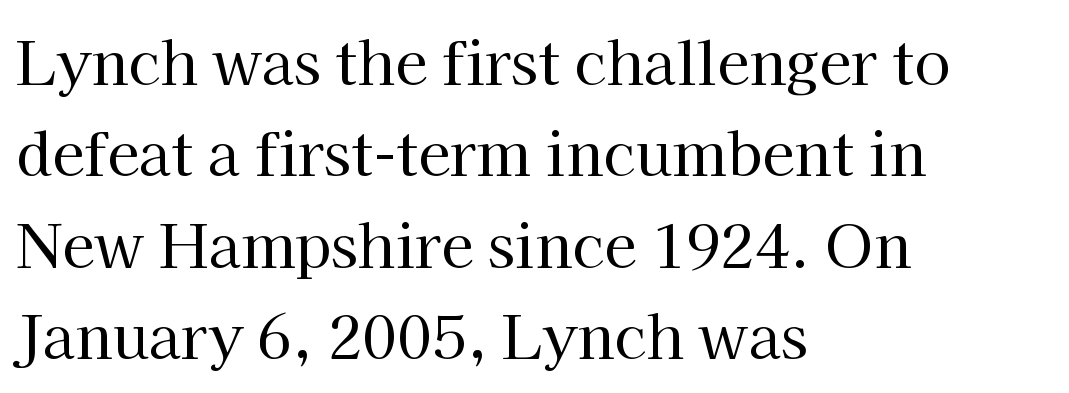
Q: Is the text bold? A: No.
Q: Is the text italic (slanted)? A: No, it is upright.
Q: Is the typeface a serif or a sans-serif typeface? A: Serif.
Q: Is the text underlined? A: No.
Q: How is the paragraph aligned? A: Left-aligned.
Q: Is the spacing between letters normal or unusually wide? A: Normal.
Q: Is the spacing between lines tight, normal or loose? A: Normal.
Q: Width (condensed, normal, or wide)? A: Normal.
Q: Stroke contrast? A: High.
Q: x-height? A: Medium.
Q: Monospaced? A: No.
